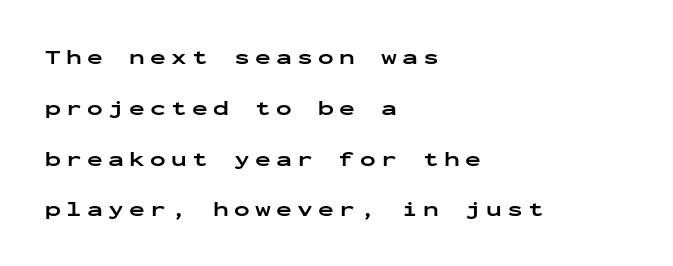
Q: Is the text bold? A: Yes.
Q: Is the text italic (slanted)? A: No, it is upright.
Q: Is the text underlined? A: No.
Q: How is the paragraph aligned? A: Left-aligned.
Q: Is the spacing between letters normal or unusually wide? A: Unusually wide.
Q: Is the spacing between lines tight, normal or loose? A: Loose.
